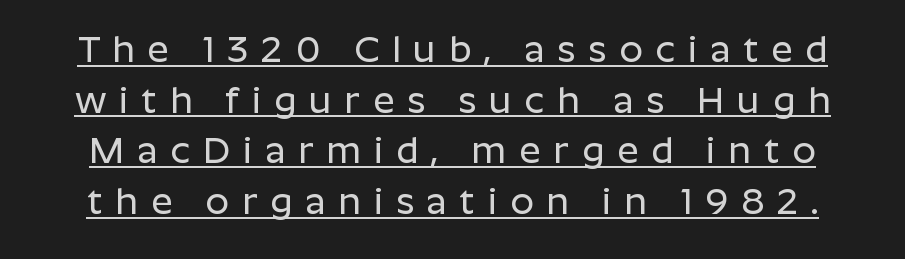
The image shows 37 px sans-serif type, upright; set normal line spacing (1.37x), unusually wide letter spacing (+0.35 em), underlined; low stroke contrast and a medium x-height.
